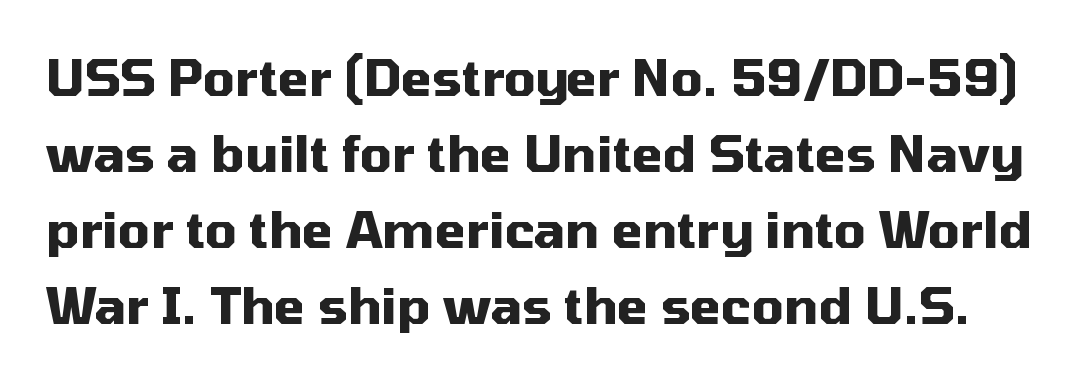
The image shows 50 px heavy sans-serif type, upright; set normal line spacing (1.52x), normal letter spacing, not underlined; medium stroke contrast and a medium x-height.
